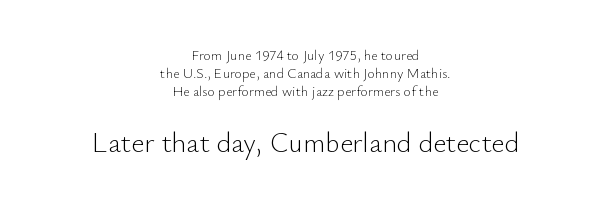
Q: Is the text bold? A: No.
Q: Is the text italic (slanted)? A: No, it is upright.
Q: Is the typeface a serif or a sans-serif typeface? A: Sans-serif.
Q: Is the text underlined? A: No.
Q: How is the paragraph aligned? A: Centered.
Q: Is the spacing between letters normal or unusually wide? A: Normal.
Q: Is the spacing between lines tight, normal or loose? A: Normal.
Q: Which block of text is set in a larger size, the first (top) or the second (bottom)? A: The second (bottom) one.
Q: Width (condensed, normal, or wide)? A: Normal.
Q: Stroke contrast? A: Low.
Q: x-height? A: Small.
Q: Monospaced? A: No.
